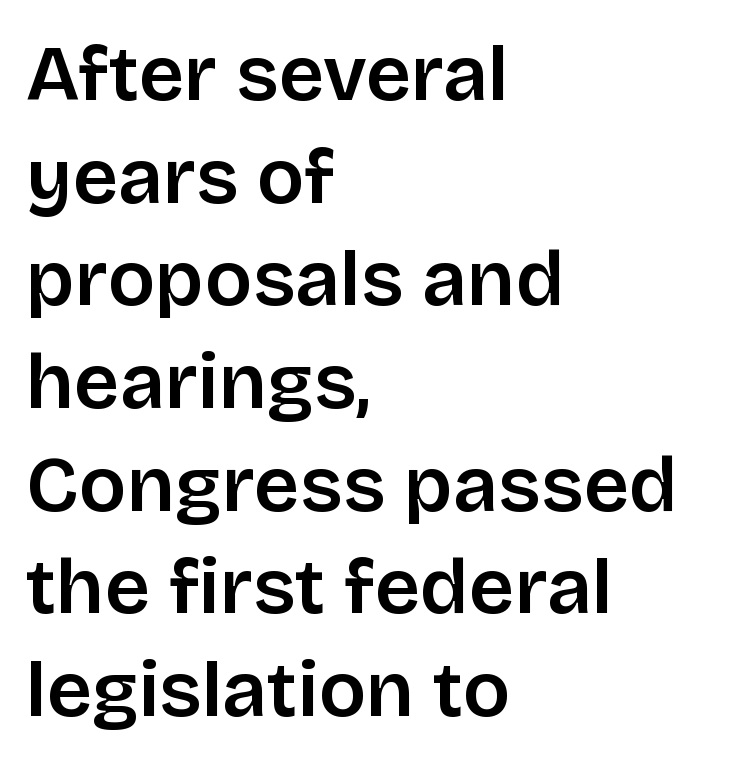
Character widths vary here, with narrow letters taking less room than wide ones. Horizontally, the lines are justified to the leading edge only. The lines sit at an ordinary, default distance from one another. I'd call this a sans setting — the letters go barefoot. Ordinary non-slanted type is in use. Spacing between characters is what you'd get straight out of the box.
